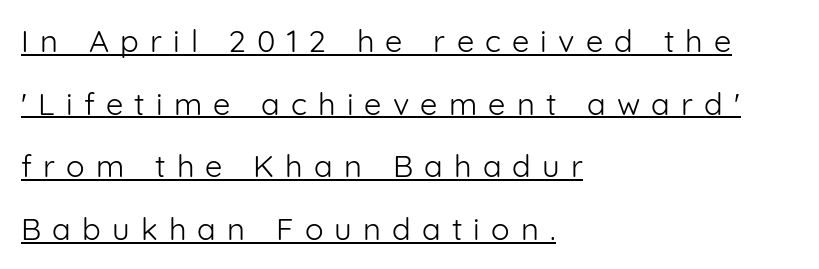
The image shows 31 px light sans-serif type, upright; set left-aligned, loose line spacing (2.02x), unusually wide letter spacing (+0.36 em), underlined; low stroke contrast and a medium x-height.
